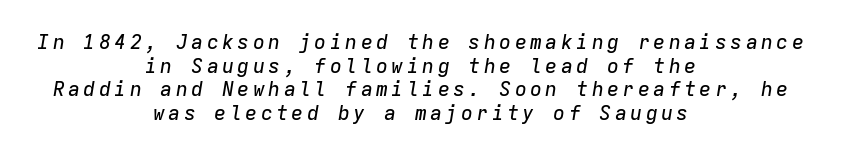
The image shows 20 px text type, italic (leaning right); set centered, line spacing 1.18x, not underlined.
